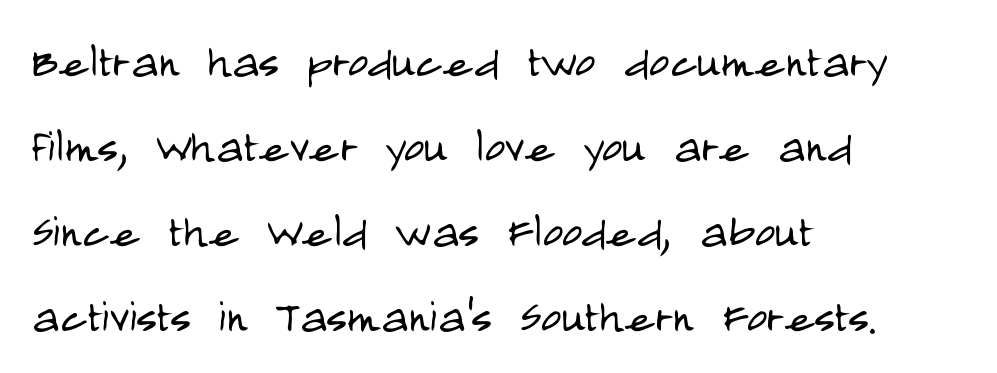
Examine the stroke ends and you'll find no serifs. A typesetter would call this zero additional tracking. A clean baseline with only descenders dipping below it. Line beginnings align vertically; line endings do not.
